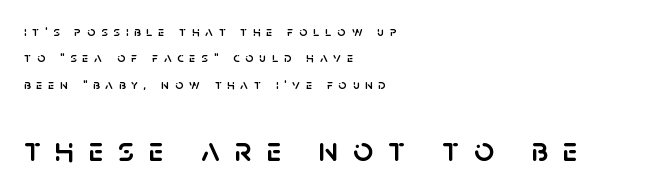
{"serif": "no", "italic": "no", "width": "normal", "stroke_contrast": "low", "x_height": "large", "monospaced": "no", "underline": "no", "align": "left", "line_spacing_ratio": 1.88, "letter_spacing": "wide", "letter_spacing_em": 0.41, "larger_block": "second", "size_ratio": 2.5, "glyph_px": 35}
